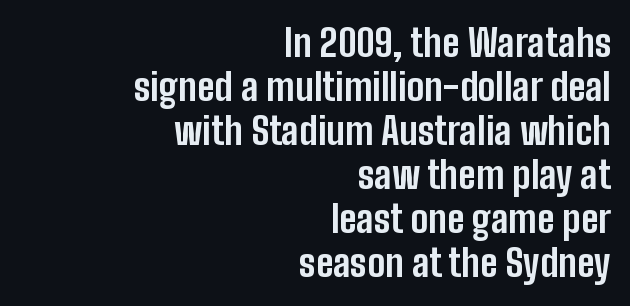
The image shows 38 px bold, condensed sans-serif type, upright; set right-aligned, line spacing 1.16x, normal letter spacing, not underlined; low stroke contrast and a medium x-height.
